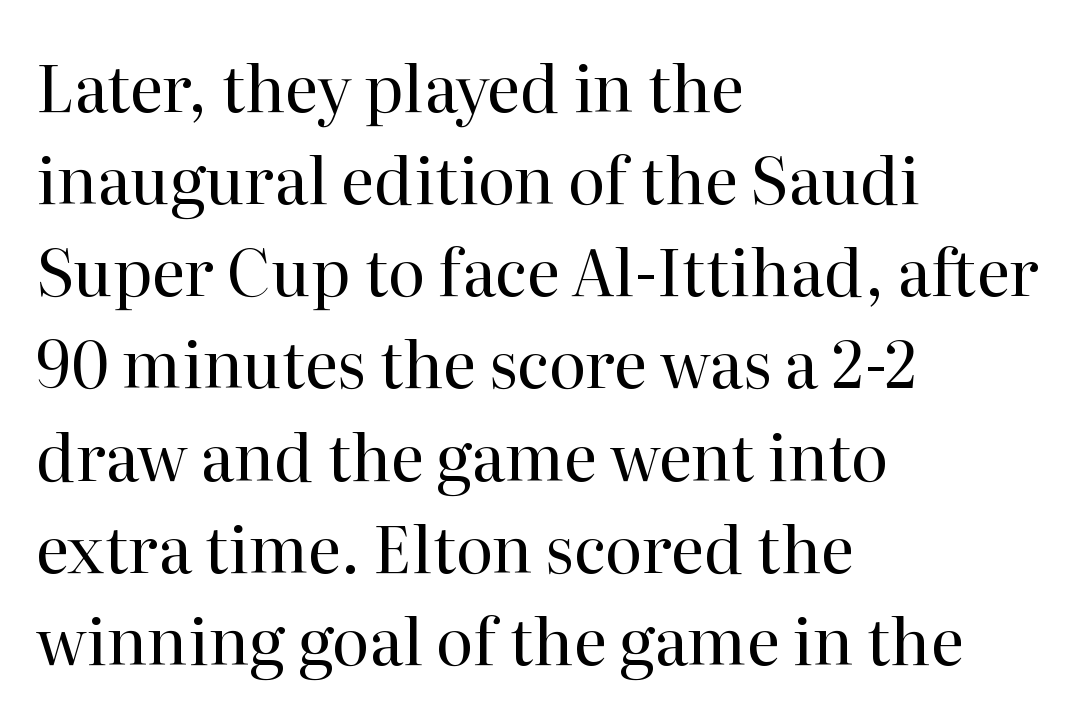
The image shows 64 px regular-weight serif type, upright; set left-aligned, normal line spacing (1.44x), normal letter spacing, not underlined; high stroke contrast and a medium x-height.
